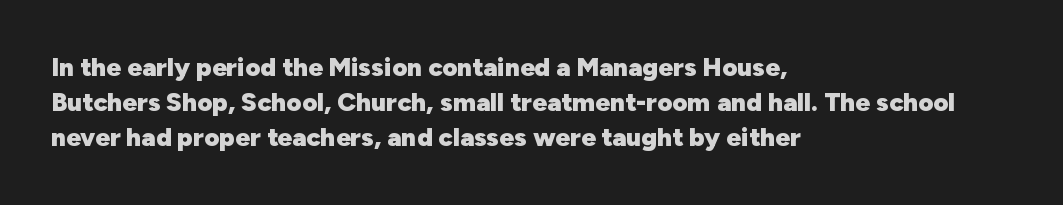
{"italic": "no", "bold": "yes", "underline": "no", "align": "left", "line_spacing": "normal", "line_spacing_ratio": 1.35, "letter_spacing": "normal", "letter_spacing_em": 0.0, "glyph_px": 26}
